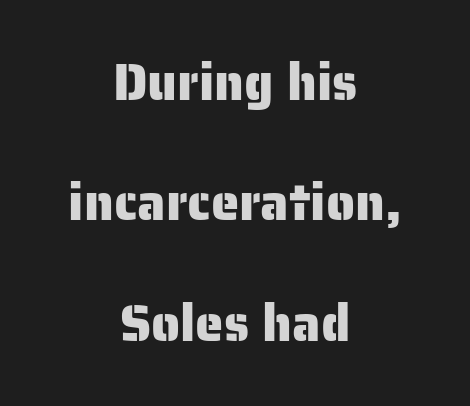
{"serif": "no", "italic": "no", "width": "normal", "stroke_contrast": "low", "x_height": "medium", "monospaced": "no", "underline": "no", "align": "center", "line_spacing": "loose", "line_spacing_ratio": 2.36, "letter_spacing": "normal", "letter_spacing_em": 0.0, "glyph_px": 51}
